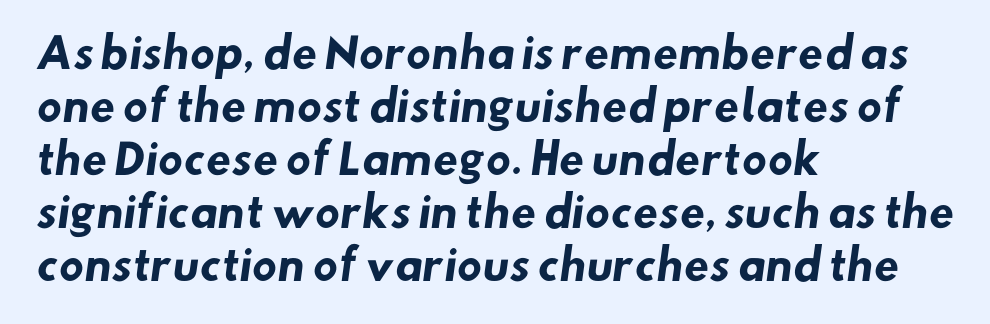
The image shows 41 px heavy sans-serif type; set left-aligned, normal line spacing (1.29x), normal letter spacing, not underlined; low stroke contrast and a small x-height.
